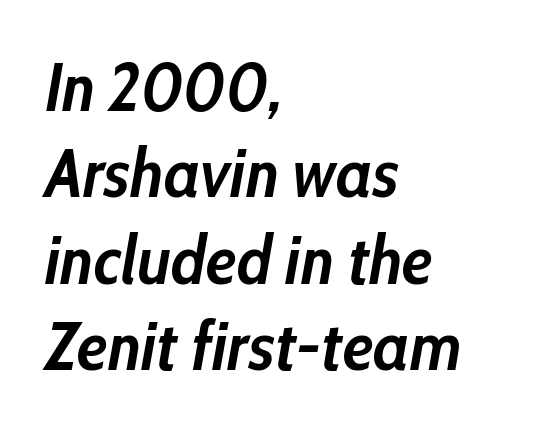
Q: Is the text bold? A: Yes.
Q: Is the text italic (slanted)? A: Yes, it leans right by about 10 degrees.
Q: Is the text underlined? A: No.
Q: How is the paragraph aligned? A: Left-aligned.
Q: Is the spacing between letters normal or unusually wide? A: Normal.
Q: Is the spacing between lines tight, normal or loose? A: Normal.
Q: Width (condensed, normal, or wide)? A: Condensed.
Q: Stroke contrast? A: Low.
Q: x-height? A: Medium.
Q: Monospaced? A: No.
